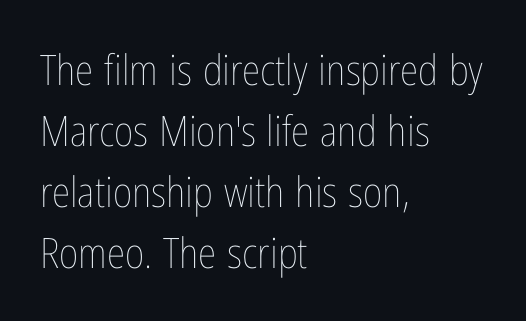
The image shows 42 px thin, condensed type, upright; set left-aligned, normal line spacing (1.45x), normal letter spacing, not underlined; low stroke contrast and a medium x-height.
